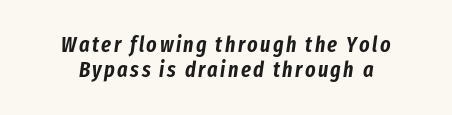
The image shows 22 px text type, italic (leaning right); set centered, tight line spacing (1.14x), not underlined.
